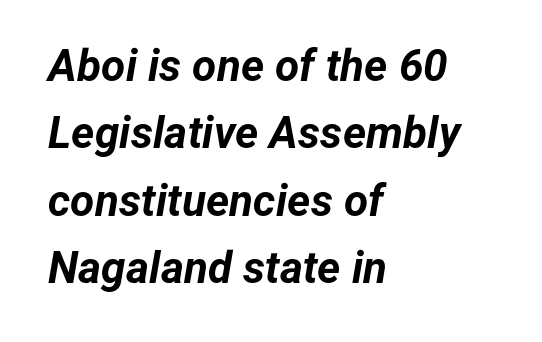
{"italic": "yes", "lean": "right", "slant_degrees": 12, "bold": "yes", "weight": "bold", "width": "normal", "stroke_contrast": "low", "x_height": "medium", "monospaced": "no", "underline": "no", "align": "left", "line_spacing": "normal", "line_spacing_ratio": 1.53, "letter_spacing": "normal", "letter_spacing_em": 0.0, "glyph_px": 44}
